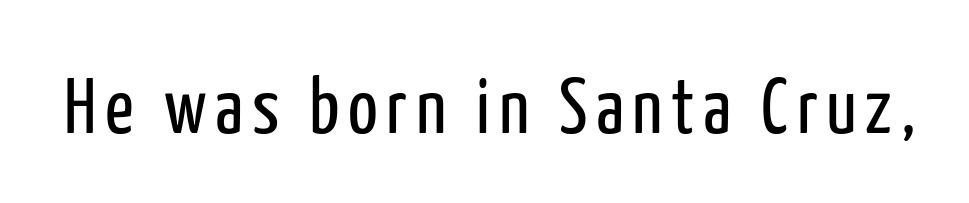
Q: Is the text bold? A: No.
Q: Is the text italic (slanted)? A: No, it is upright.
Q: Is the typeface a serif or a sans-serif typeface? A: Sans-serif.
Q: Is the text underlined? A: No.
Q: Width (condensed, normal, or wide)? A: Condensed.
Q: Stroke contrast? A: Low.
Q: x-height? A: Medium.
Q: Monospaced? A: No.
